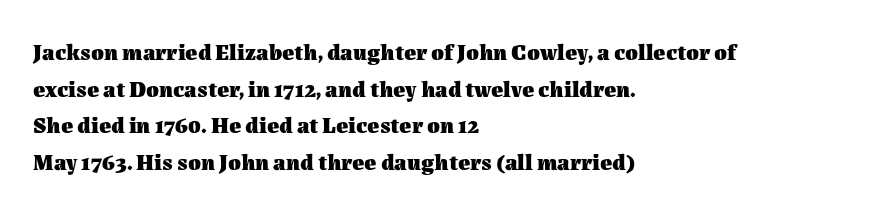
Q: Is the text bold? A: Yes.
Q: Is the text italic (slanted)? A: No, it is upright.
Q: Is the text underlined? A: No.
Q: How is the paragraph aligned? A: Left-aligned.
Q: Is the spacing between letters normal or unusually wide? A: Normal.
Q: Is the spacing between lines tight, normal or loose? A: Normal.
